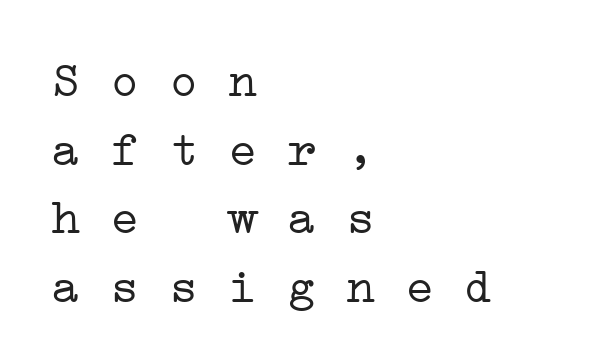
The image shows 49 px light, wide serif type, monospaced; set left-aligned, normal line spacing (1.4x), normal letter spacing, not underlined; low stroke contrast and a medium x-height.
